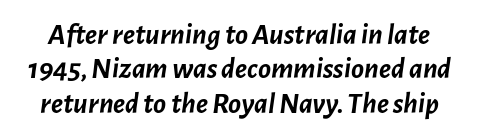
{"italic": "yes", "lean": "right", "slant_degrees": 7, "bold": "yes", "weight": "semibold", "width": "normal", "stroke_contrast": "low", "x_height": "medium", "monospaced": "no", "underline": "no", "line_spacing": "tight", "line_spacing_ratio": 1.15, "letter_spacing": "normal", "letter_spacing_em": 0.0, "glyph_px": 30}
